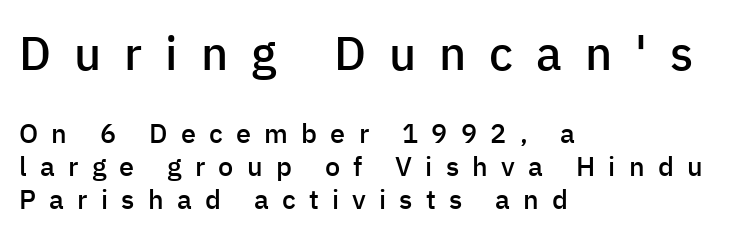
The image shows 47 px semibold sans-serif type, upright; set left-aligned, line spacing 1.21x, unusually wide letter spacing (+0.49 em), not underlined; the first (top) block is 1.74x larger; low stroke contrast and a medium x-height.
